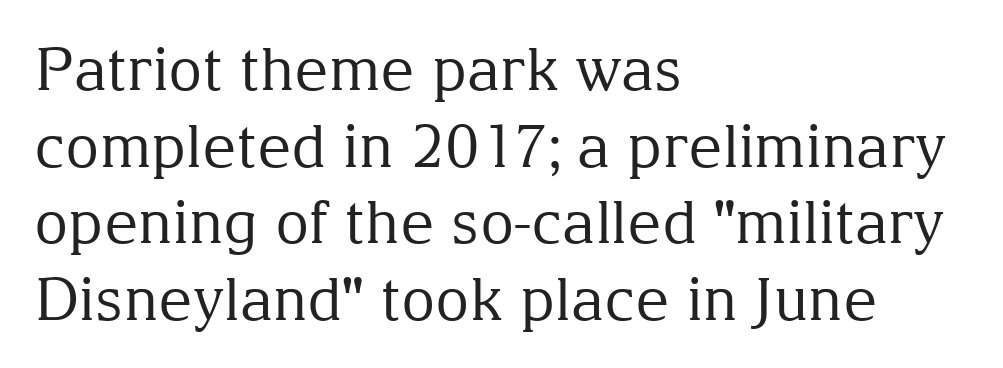
{"serif": "yes", "italic": "no", "bold": "no", "weight": "regular", "width": "normal", "stroke_contrast": "medium", "x_height": "medium", "monospaced": "no", "underline": "no", "align": "left", "line_spacing": "normal", "line_spacing_ratio": 1.3, "letter_spacing": "normal", "letter_spacing_em": 0.0, "glyph_px": 59}
